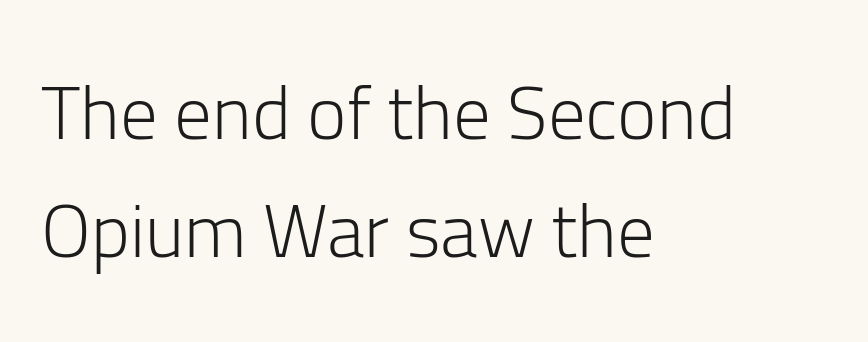
Q: Is the text bold? A: No.
Q: Is the text italic (slanted)? A: No, it is upright.
Q: Is the typeface a serif or a sans-serif typeface? A: Sans-serif.
Q: Is the text underlined? A: No.
Q: How is the paragraph aligned? A: Left-aligned.
Q: Is the spacing between letters normal or unusually wide? A: Normal.
Q: Is the spacing between lines tight, normal or loose? A: Normal.
Q: Width (condensed, normal, or wide)? A: Normal.
Q: Stroke contrast? A: Low.
Q: x-height? A: Medium.
Q: Monospaced? A: No.
